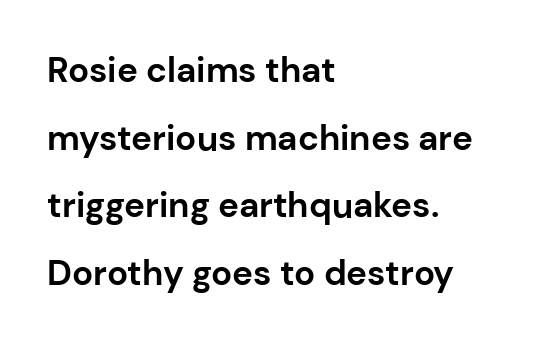
Q: Is the text bold? A: Yes.
Q: Is the text italic (slanted)? A: No, it is upright.
Q: Is the typeface a serif or a sans-serif typeface? A: Sans-serif.
Q: Is the text underlined? A: No.
Q: How is the paragraph aligned? A: Left-aligned.
Q: Is the spacing between letters normal or unusually wide? A: Normal.
Q: Is the spacing between lines tight, normal or loose? A: Loose.
Q: Width (condensed, normal, or wide)? A: Normal.
Q: Stroke contrast? A: Low.
Q: x-height? A: Medium.
Q: Monospaced? A: No.
